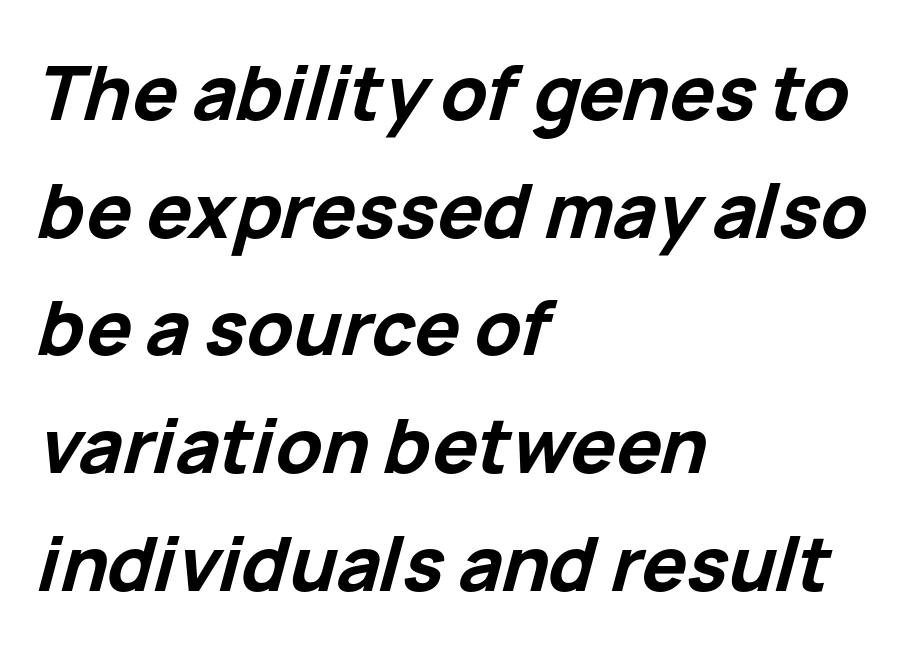
The image shows 75 px bold type, italic (leaning right); set left-aligned, normal line spacing (1.57x), normal letter spacing, not underlined; low stroke contrast and a medium x-height.
